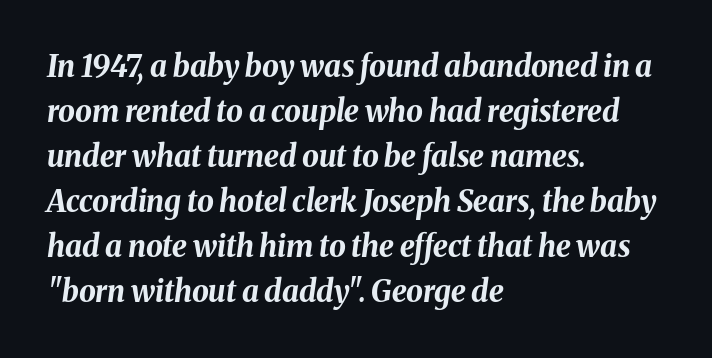
There's an unmistakable incline to the writing here. Do the characters align in a grid? No, the font is proportional. Descenders are the only things crossing below the line. The typesetting leans heavy: a genuine bold. Visually the block forms a straight wall on the left and a jagged coastline on the right.
